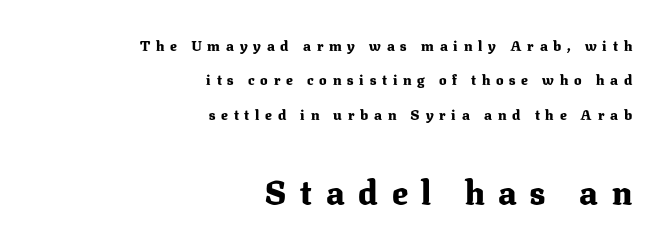
Q: Is the text bold? A: Yes.
Q: Is the text italic (slanted)? A: No, it is upright.
Q: Is the typeface a serif or a sans-serif typeface? A: Serif.
Q: Is the text underlined? A: No.
Q: How is the paragraph aligned? A: Right-aligned.
Q: Is the spacing between letters normal or unusually wide? A: Unusually wide.
Q: Is the spacing between lines tight, normal or loose? A: Loose.
Q: Which block of text is set in a larger size, the first (top) or the second (bottom)? A: The second (bottom) one.
Q: Width (condensed, normal, or wide)? A: Normal.
Q: Stroke contrast? A: Medium.
Q: x-height? A: Medium.
Q: Monospaced? A: No.
